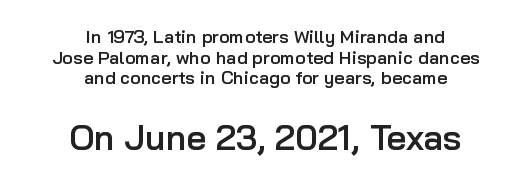
The image shows 35 px semibold sans-serif type, upright; set centered, tight line spacing (1.15x), normal letter spacing, not underlined; the second (bottom) block is 1.94x larger; low stroke contrast and a medium x-height.
